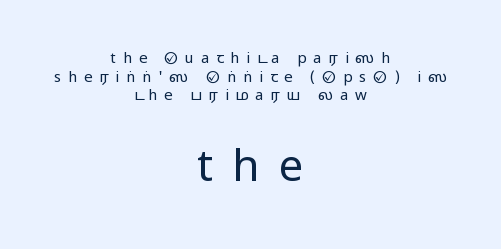
The image shows 44 px wide sans-serif type, upright; set centered, normal line spacing (1.25x), unusually wide letter spacing (+0.45 em), not underlined; the second (bottom) block is 2.93x larger; medium stroke contrast.
